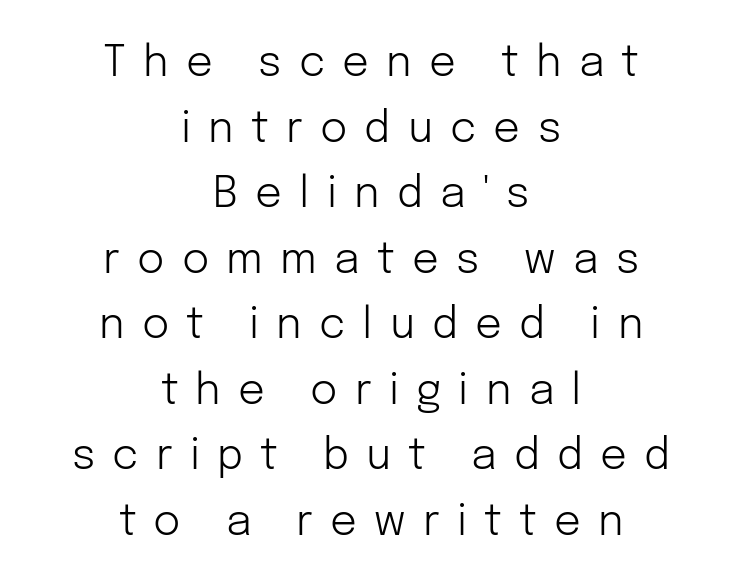
Q: Is the text bold? A: No.
Q: Is the text italic (slanted)? A: No, it is upright.
Q: Is the typeface a serif or a sans-serif typeface? A: Sans-serif.
Q: Is the text underlined? A: No.
Q: How is the paragraph aligned? A: Centered.
Q: Is the spacing between letters normal or unusually wide? A: Unusually wide.
Q: Is the spacing between lines tight, normal or loose? A: Normal.
Q: Width (condensed, normal, or wide)? A: Normal.
Q: Stroke contrast? A: Low.
Q: x-height? A: Medium.
Q: Monospaced? A: No.
